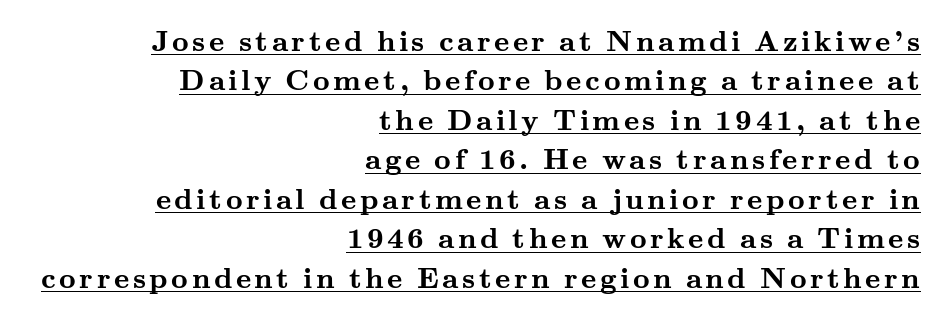
Q: Is the text bold? A: Yes.
Q: Is the text italic (slanted)? A: No, it is upright.
Q: Is the typeface a serif or a sans-serif typeface? A: Serif.
Q: Is the text underlined? A: Yes.
Q: How is the paragraph aligned? A: Right-aligned.
Q: Is the spacing between lines tight, normal or loose? A: Normal.
Q: Width (condensed, normal, or wide)? A: Wide.
Q: Stroke contrast? A: Medium.
Q: x-height? A: Small.
Q: Monospaced? A: No.
